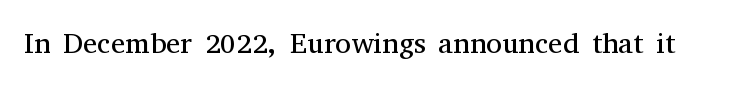
Quick note: underline off. The rendering keeps characters at their native spacing. Weight: not bold — regular or lighter. A typesetter would label this face a serif. Quick note: not italic, upright. Note the varied advance widths — an 'i' is clearly narrower than an 'm'.
